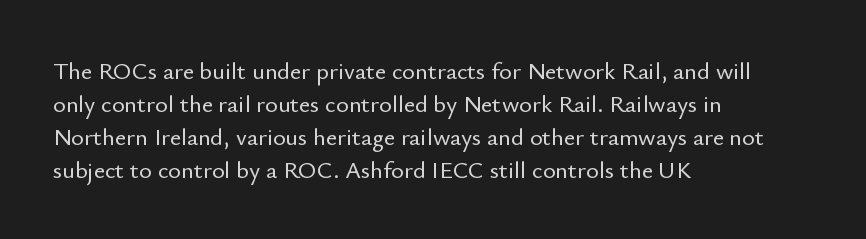
Q: Is the text italic (slanted)? A: No, it is upright.
Q: Is the text underlined? A: No.
Q: How is the paragraph aligned? A: Left-aligned.
Q: Is the spacing between letters normal or unusually wide? A: Normal.
Q: Is the spacing between lines tight, normal or loose? A: Normal.
